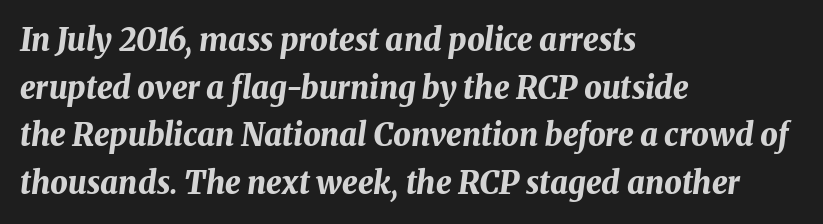
{"italic": "yes", "lean": "right", "slant_degrees": 8, "bold": "yes", "weight": "bold", "width": "normal", "stroke_contrast": "medium", "x_height": "medium", "monospaced": "no", "underline": "no", "align": "left", "line_spacing": "normal", "line_spacing_ratio": 1.54, "letter_spacing": "normal", "letter_spacing_em": 0.0, "glyph_px": 31}
